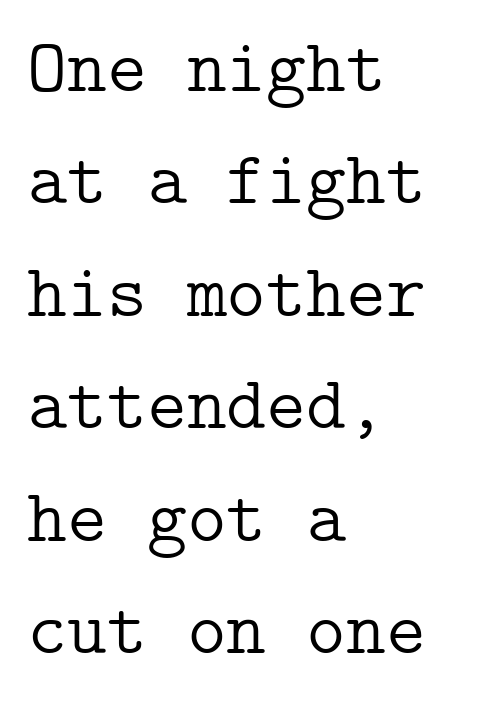
{"serif": "yes", "italic": "no", "bold": "no", "weight": "light", "width": "normal", "stroke_contrast": "low", "x_height": "medium", "underline": "no", "align": "left", "line_spacing": "normal", "line_spacing_ratio": 1.48, "letter_spacing": "normal", "letter_spacing_em": 0.0, "glyph_px": 76}
